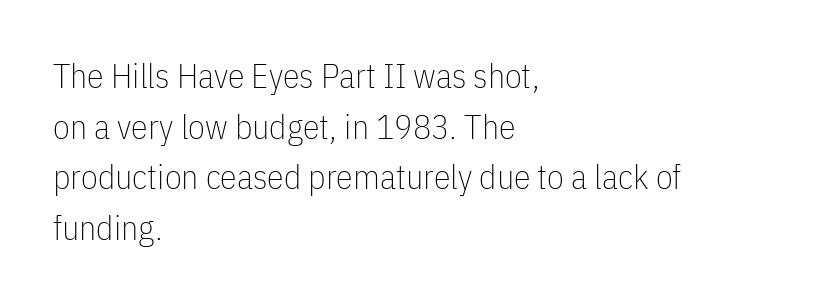
The letters sit at their default tracking, neither squeezed nor spread. Students, observe: this is what conventionally led text looks like. These lines are rendered in a variable-pitch font. No heavy texture on the line: the type isn't bold.
